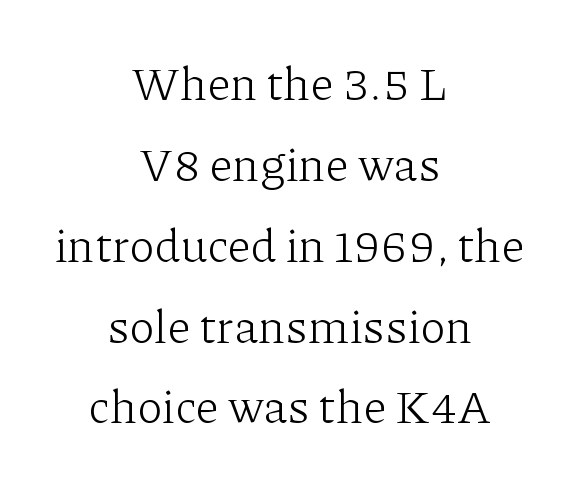
Ordinary non-slanted type is in use. Has an underline been added? It has not. Is the stroke heavy? The answer is a plain regular-or-lighter. The face used here is proportionally spaced, like ordinary book or web type. Small tapered or slab feet sit at the stroke ends, so this counts as serif. Centered paragraph, ragged on both sides.
